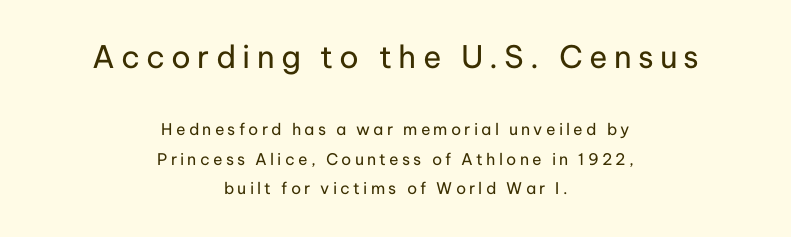
In terms of letterspacing, this is a distinctly airy, spread setting. You could not count columns in this text — the font is proportionally spaced. The face looks like a standard text weight, possibly lighter. Characters remain perfectly vertical along every line.
